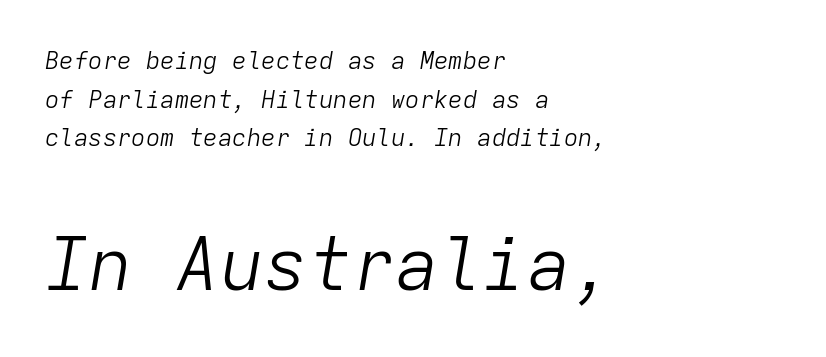
Q: Is the text bold? A: No.
Q: Is the text italic (slanted)? A: Yes, it leans right by about 9 degrees.
Q: Is the text underlined? A: No.
Q: How is the paragraph aligned? A: Left-aligned.
Q: Is the spacing between letters normal or unusually wide? A: Normal.
Q: Is the spacing between lines tight, normal or loose? A: Normal.
Q: Which block of text is set in a larger size, the first (top) or the second (bottom)? A: The second (bottom) one.
Q: Width (condensed, normal, or wide)? A: Normal.
Q: Stroke contrast? A: Low.
Q: x-height? A: Medium.
Q: Monospaced? A: Yes.
